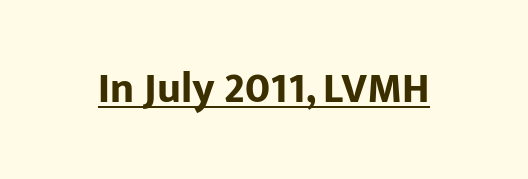
Typographically, this falls in the sans-serif category. Spacing between characters is what you'd get straight out of the box. The rendering uses natural spacing where letterforms have individual widths. Looks like someone drew a line under every word here.
